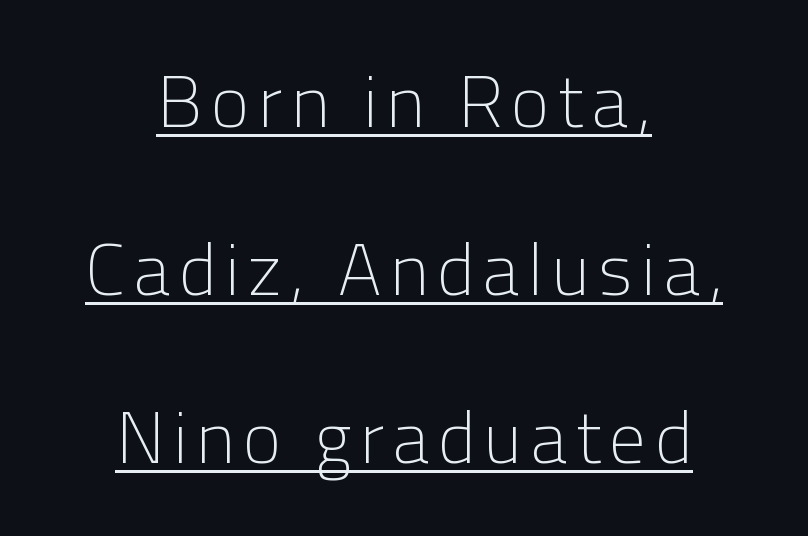
{"serif": "no", "italic": "no", "bold": "no", "weight": "light", "width": "normal", "stroke_contrast": "low", "x_height": "medium", "monospaced": "no", "underline": "yes", "align": "center", "line_spacing": "loose", "line_spacing_ratio": 2.3, "glyph_px": 73}
